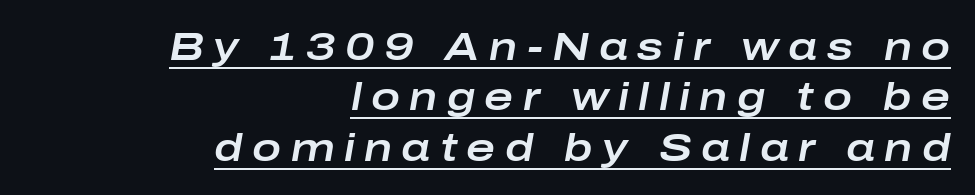
{"italic": "yes", "lean": "right", "slant_degrees": 10, "width": "wide", "stroke_contrast": "low", "x_height": "medium", "monospaced": "no", "underline": "yes", "align": "right", "line_spacing": "normal", "line_spacing_ratio": 1.29, "letter_spacing": "wide", "letter_spacing_em": 0.24, "glyph_px": 39}
